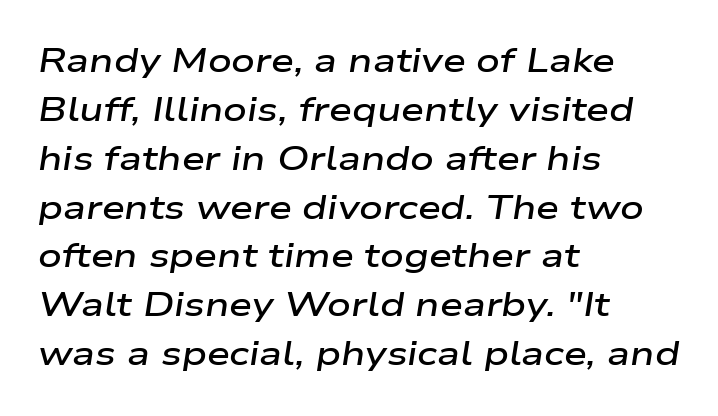
Q: Is the text bold? A: Semi-bold.
Q: Is the text italic (slanted)? A: Yes, it leans right by about 9 degrees.
Q: Is the text underlined? A: No.
Q: How is the paragraph aligned? A: Left-aligned.
Q: Is the spacing between letters normal or unusually wide? A: Normal.
Q: Is the spacing between lines tight, normal or loose? A: Normal.
Q: Width (condensed, normal, or wide)? A: Wide.
Q: Stroke contrast? A: Low.
Q: x-height? A: Medium.
Q: Monospaced? A: No.
